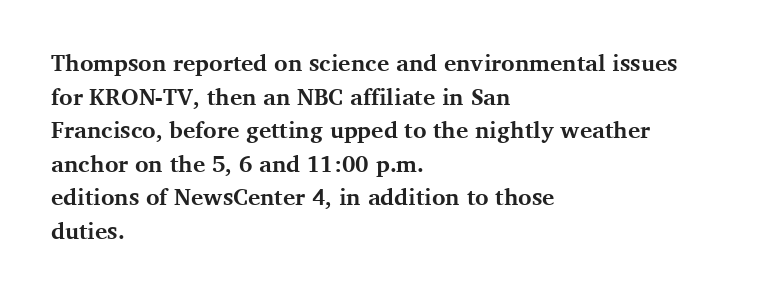
Each line starts at the same left margin while the right side varies. One glance says typical: line gaps are just what's usual. Nope, not italic — everything's standing straight. Plenty of ink on the page — the face is bold.
